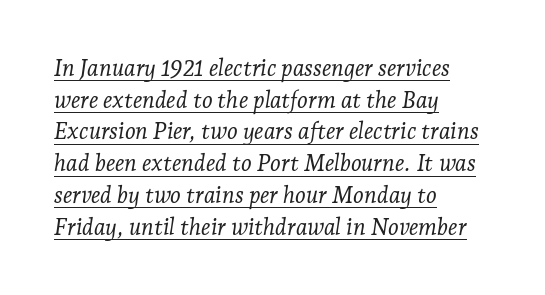
Q: Is the text bold? A: No.
Q: Is the text italic (slanted)? A: Yes, it leans right by about 7 degrees.
Q: Is the text underlined? A: Yes.
Q: How is the paragraph aligned? A: Left-aligned.
Q: Is the spacing between letters normal or unusually wide? A: Normal.
Q: Is the spacing between lines tight, normal or loose? A: Normal.
